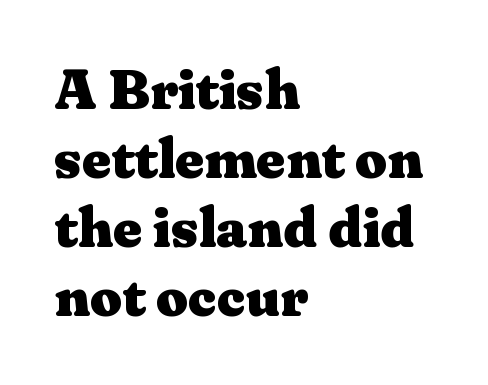
The image shows 56 px heavy, wide serif type, upright; set left-aligned, line spacing 1.23x, normal letter spacing, not underlined; medium stroke contrast and a medium x-height.
